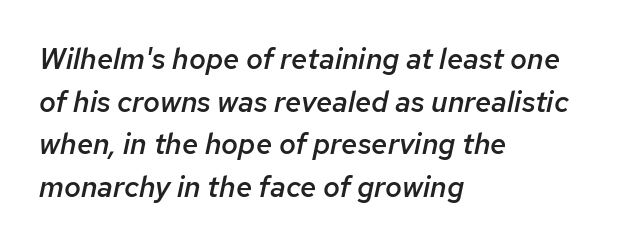
The image shows 29 px semibold type, italic (leaning right); set left-aligned, normal line spacing (1.47x), normal letter spacing, not underlined; low stroke contrast and a medium x-height.
